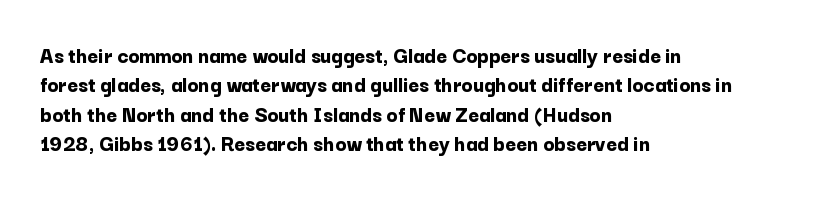
{"italic": "no", "bold": "yes", "underline": "no", "align": "left", "line_spacing": "normal", "line_spacing_ratio": 1.28, "letter_spacing": "normal", "letter_spacing_em": 0.0, "glyph_px": 23}
